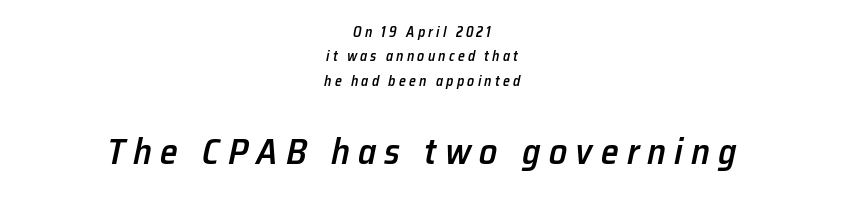
{"italic": "yes", "lean": "right", "slant_degrees": 12, "bold": "semi", "weight": "semibold", "width": "normal", "stroke_contrast": "low", "x_height": "medium", "monospaced": "no", "underline": "no", "align": "center", "line_spacing_ratio": 1.74, "letter_spacing": "wide", "letter_spacing_em": 0.23, "larger_block": "second", "size_ratio": 2.57, "glyph_px": 36}
